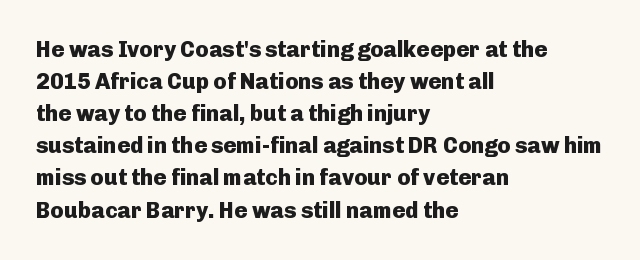
Q: Is the text bold? A: Yes.
Q: Is the text italic (slanted)? A: No, it is upright.
Q: Is the text underlined? A: No.
Q: How is the paragraph aligned? A: Left-aligned.
Q: Is the spacing between letters normal or unusually wide? A: Normal.
Q: Is the spacing between lines tight, normal or loose? A: Normal.
